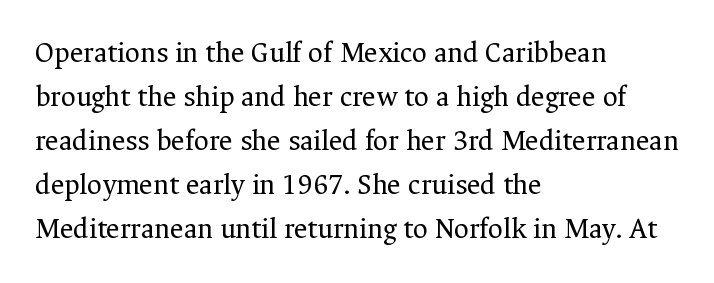
The image shows 29 px regular-weight serif type, upright; set left-aligned, normal line spacing (1.52x), normal letter spacing, not underlined; medium stroke contrast and a medium x-height.
